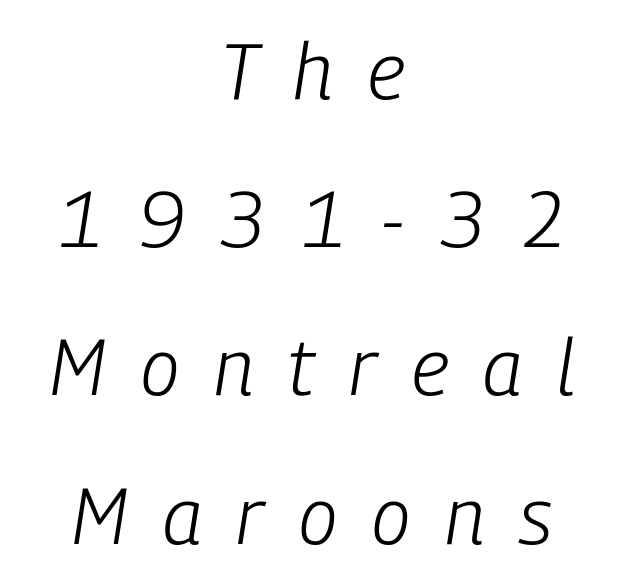
Q: Is the text bold? A: No.
Q: Is the text italic (slanted)? A: Yes, it leans right by about 9 degrees.
Q: Is the text underlined? A: No.
Q: How is the paragraph aligned? A: Centered.
Q: Is the spacing between letters normal or unusually wide? A: Unusually wide.
Q: Is the spacing between lines tight, normal or loose? A: Loose.
Q: Width (condensed, normal, or wide)? A: Condensed.
Q: Stroke contrast? A: Low.
Q: x-height? A: Medium.
Q: Monospaced? A: No.
